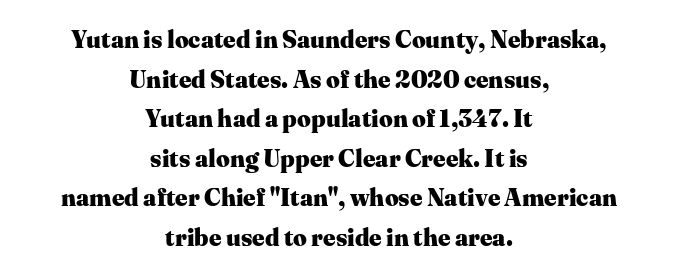
{"italic": "no", "bold": "yes", "underline": "no", "align": "center", "line_spacing": "normal", "line_spacing_ratio": 1.65, "letter_spacing": "normal", "letter_spacing_em": 0.0, "glyph_px": 24}
